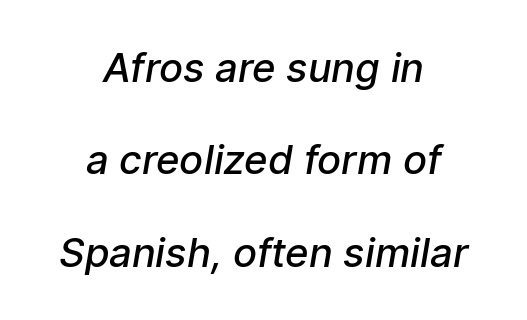
The space directly below the letters is spotless. Are there feet on the stems? There aren't — it's a sans. Leading is clearly above the norm, producing a sparse column. Look at the stroke-to-counter ratio: somewhat heavy, a semibold. Tracking here is standard; glyphs follow each other at the usual distance.
